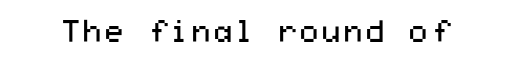
Notice how the stems are strictly vertical — no italics here. These glyphs show unthickened strokes, regular width or finer. The space beneath each line is pristine and unruled. Between one letter and the next there's only the usual sliver of space. The typeface chosen for these lines omits serifs.
